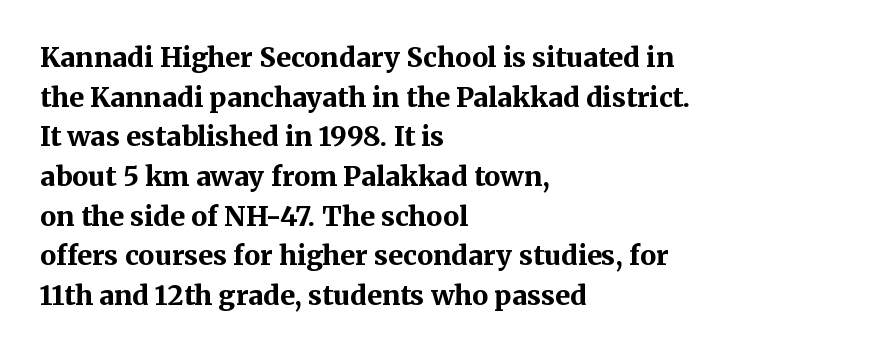
Q: Is the text bold? A: Yes.
Q: Is the text italic (slanted)? A: No, it is upright.
Q: Is the text underlined? A: No.
Q: How is the paragraph aligned? A: Left-aligned.
Q: Is the spacing between letters normal or unusually wide? A: Normal.
Q: Is the spacing between lines tight, normal or loose? A: Normal.
